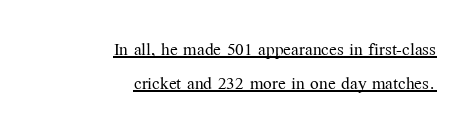
Regular leading. The passage is arranged like a letterhead date or caption credit — flush right. Stroke mass is kept to a normal reading level or below. This sample uses an upright cut, with every glyph sitting square on the baseline. A continuous stroke trails under the words, as in a hyperlink. Short note: letters normally spaced.
